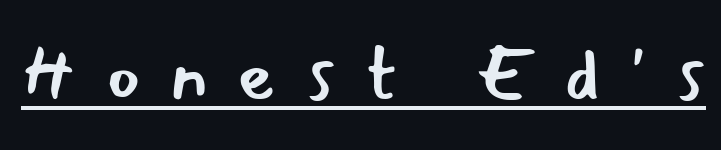
This sample has the flowing, uneven cadence of proportional lettering. Compared with typical body copy, the letter spacing here is much looser. Underline: present. The type family on display is of the sans-serif kind.
